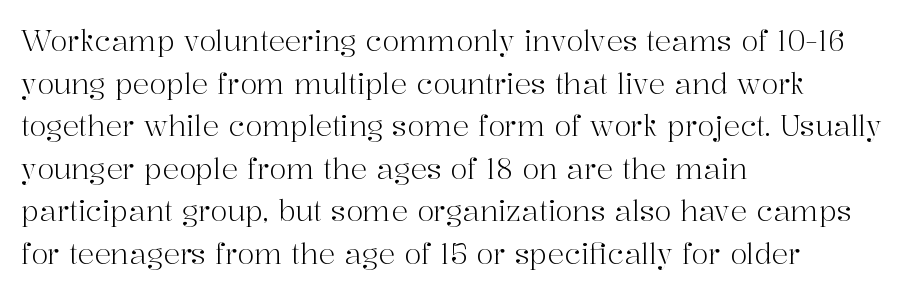
Q: Is the text bold? A: No.
Q: Is the text italic (slanted)? A: No, it is upright.
Q: Is the typeface a serif or a sans-serif typeface? A: Serif.
Q: Is the text underlined? A: No.
Q: How is the paragraph aligned? A: Left-aligned.
Q: Is the spacing between letters normal or unusually wide? A: Normal.
Q: Is the spacing between lines tight, normal or loose? A: Normal.
Q: Width (condensed, normal, or wide)? A: Normal.
Q: Stroke contrast? A: High.
Q: x-height? A: Medium.
Q: Monospaced? A: No.
